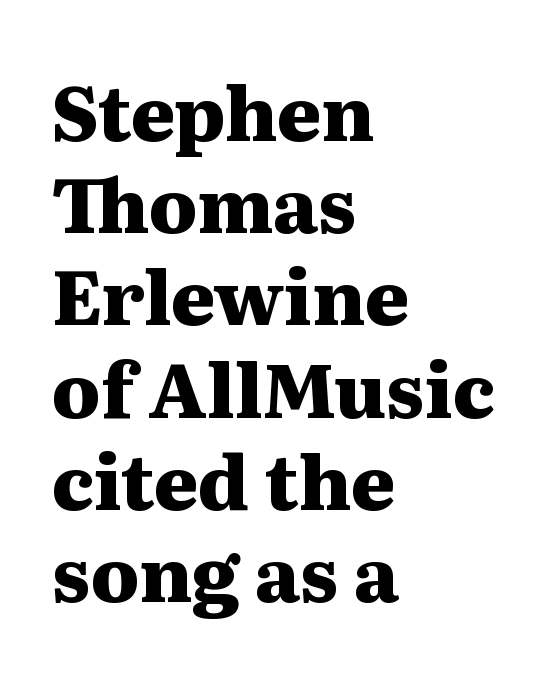
{"serif": "yes", "italic": "no", "bold": "yes", "weight": "heavy", "width": "wide", "stroke_contrast": "medium", "x_height": "medium", "monospaced": "no", "underline": "no", "align": "left", "line_spacing_ratio": 1.23, "letter_spacing": "normal", "letter_spacing_em": 0.0, "glyph_px": 75}
